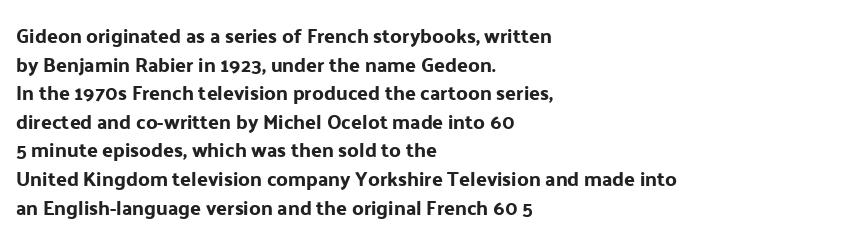
{"italic": "no", "underline": "no", "align": "left", "line_spacing": "normal", "line_spacing_ratio": 1.43, "letter_spacing": "normal", "letter_spacing_em": 0.0, "glyph_px": 20}
